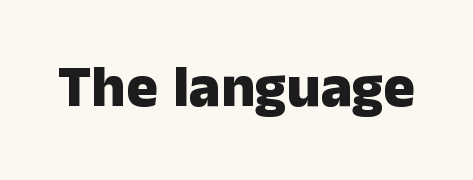
Q: Is the text bold? A: Yes.
Q: Is the text italic (slanted)? A: No, it is upright.
Q: Is the typeface a serif or a sans-serif typeface? A: Sans-serif.
Q: Is the text underlined? A: No.
Q: Is the spacing between letters normal or unusually wide? A: Normal.
Q: Width (condensed, normal, or wide)? A: Normal.
Q: Stroke contrast? A: Low.
Q: x-height? A: Medium.
Q: Monospaced? A: No.
